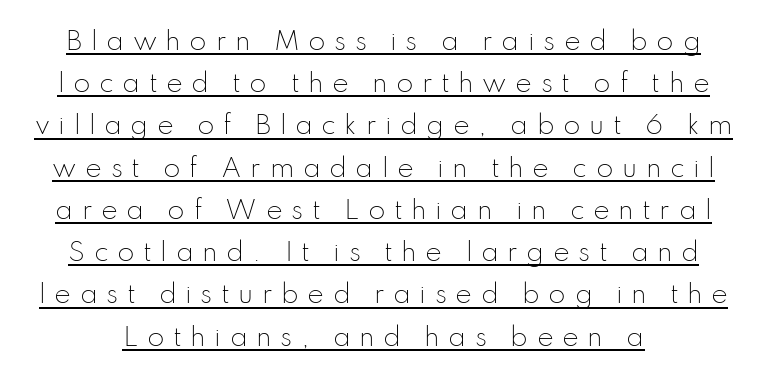
Q: Is the text bold? A: No.
Q: Is the text italic (slanted)? A: No, it is upright.
Q: Is the text underlined? A: Yes.
Q: Is the spacing between letters normal or unusually wide? A: Unusually wide.
Q: Is the spacing between lines tight, normal or loose? A: Normal.
